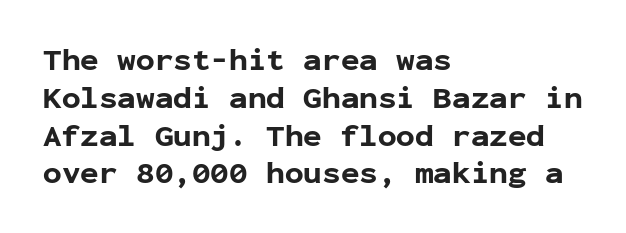
Q: Is the text bold? A: Yes.
Q: Is the text italic (slanted)? A: No, it is upright.
Q: Is the typeface a serif or a sans-serif typeface? A: Sans-serif.
Q: Is the text underlined? A: No.
Q: How is the paragraph aligned? A: Left-aligned.
Q: Is the spacing between letters normal or unusually wide? A: Normal.
Q: Width (condensed, normal, or wide)? A: Normal.
Q: Stroke contrast? A: Low.
Q: x-height? A: Medium.
Q: Monospaced? A: Yes.
